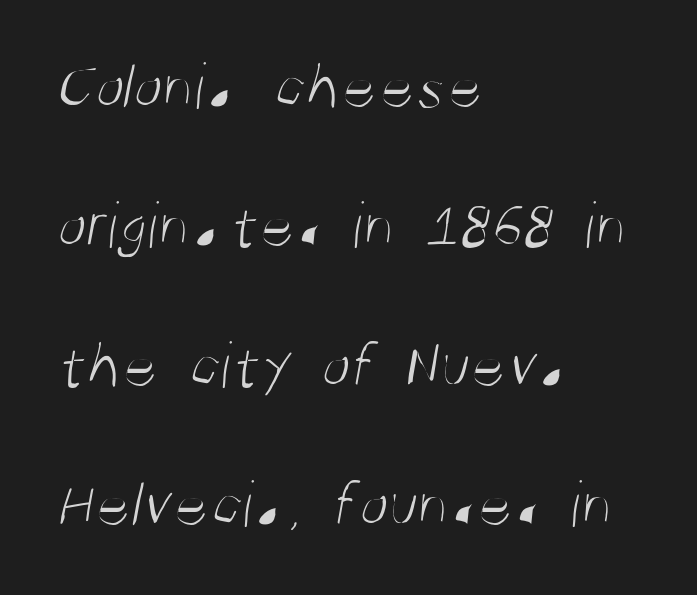
{"serif": "no", "bold": "no", "weight": "light", "width": "condensed", "stroke_contrast": "medium", "x_height": "large", "monospaced": "no", "underline": "no", "align": "left", "line_spacing": "loose", "line_spacing_ratio": 2.08, "letter_spacing": "normal", "letter_spacing_em": 0.0, "glyph_px": 67}
